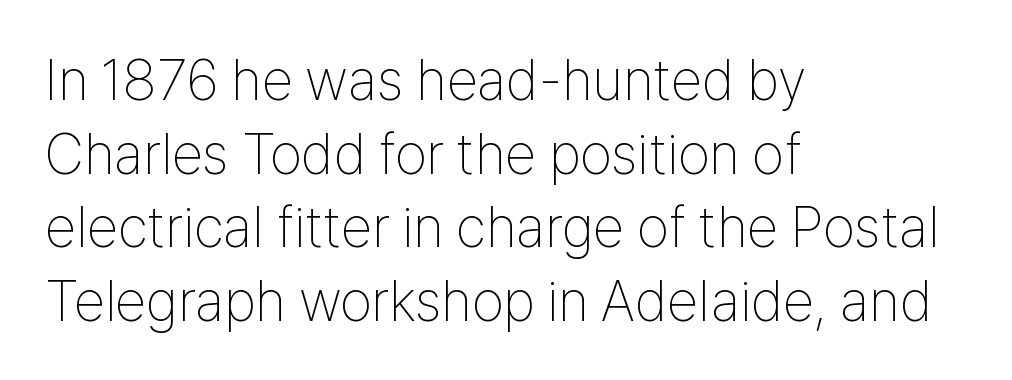
Q: Is the text bold? A: No.
Q: Is the text italic (slanted)? A: No, it is upright.
Q: Is the typeface a serif or a sans-serif typeface? A: Sans-serif.
Q: Is the text underlined? A: No.
Q: How is the paragraph aligned? A: Left-aligned.
Q: Is the spacing between letters normal or unusually wide? A: Normal.
Q: Is the spacing between lines tight, normal or loose? A: Normal.
Q: Width (condensed, normal, or wide)? A: Condensed.
Q: Stroke contrast? A: Low.
Q: x-height? A: Medium.
Q: Monospaced? A: No.
